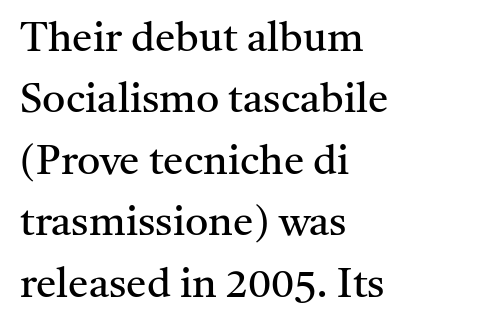
Check under the words: just untouched page. Posture: vertical. Reading down the block, your eye returns to a fixed left position each line. Character widths vary here, with narrow letters taking less room than wide ones. The designer left line spacing at the default. Regarding serifs, this sample has them.
